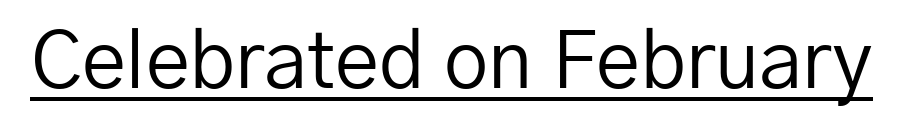
{"serif": "no", "italic": "no", "bold": "no", "weight": "regular", "width": "normal", "stroke_contrast": "low", "x_height": "medium", "monospaced": "no", "underline": "yes", "letter_spacing": "normal", "letter_spacing_em": 0.0, "glyph_px": 79}
